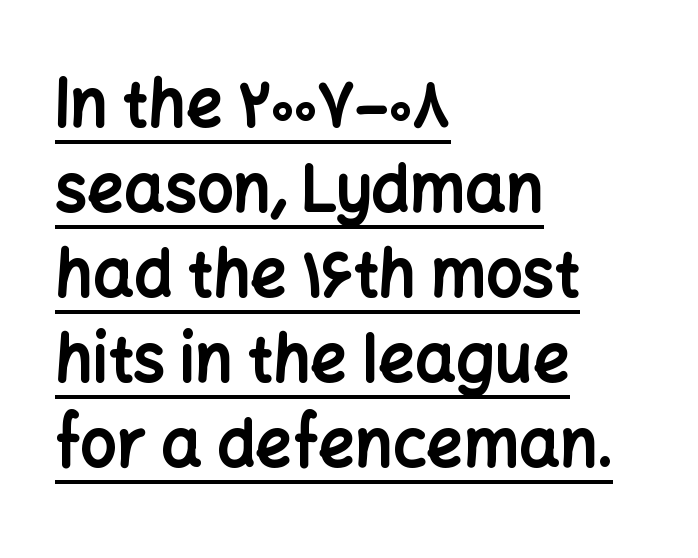
Q: Is the text bold? A: Yes.
Q: Is the text italic (slanted)? A: No, it is upright.
Q: Is the typeface a serif or a sans-serif typeface? A: Sans-serif.
Q: Is the text underlined? A: Yes.
Q: How is the paragraph aligned? A: Left-aligned.
Q: Is the spacing between letters normal or unusually wide? A: Normal.
Q: Is the spacing between lines tight, normal or loose? A: Normal.
Q: Width (condensed, normal, or wide)? A: Normal.
Q: Stroke contrast? A: Low.
Q: x-height? A: Medium.
Q: Monospaced? A: No.
